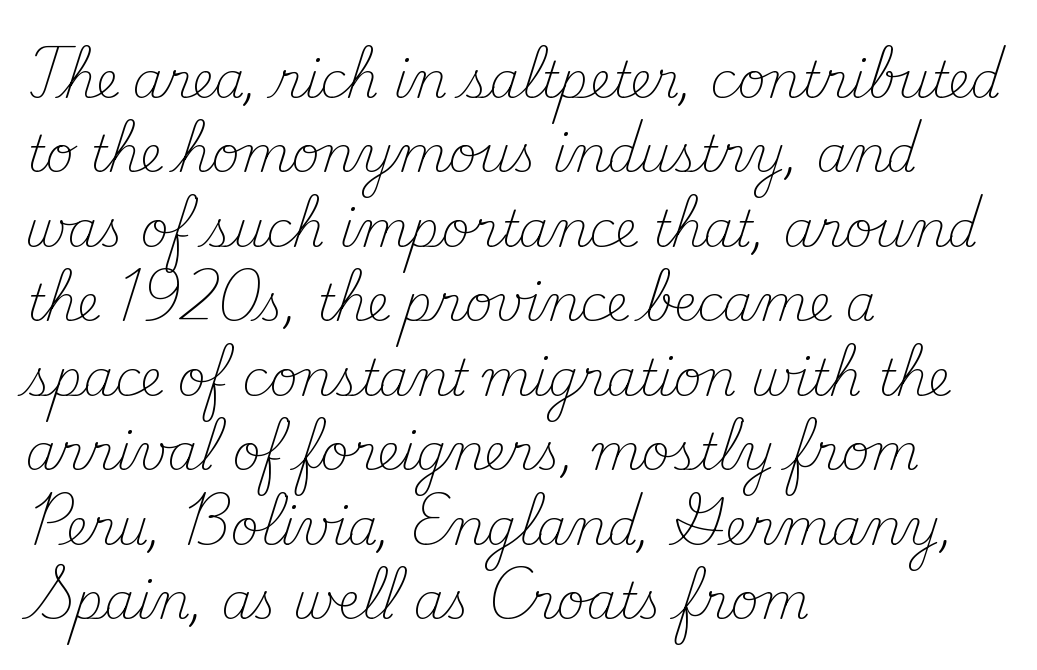
{"serif": "yes", "bold": "no", "weight": "light", "width": "normal", "stroke_contrast": "medium", "x_height": "small", "monospaced": "no", "underline": "no", "align": "left", "line_spacing": "normal", "line_spacing_ratio": 1.52, "letter_spacing": "normal", "letter_spacing_em": 0.0, "glyph_px": 49}
